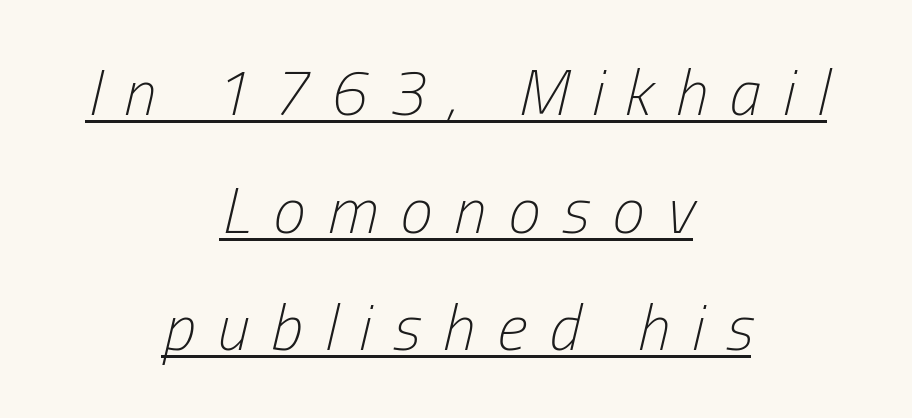
{"italic": "yes", "lean": "right", "slant_degrees": 13, "bold": "no", "weight": "light", "width": "condensed", "stroke_contrast": "low", "x_height": "medium", "monospaced": "no", "underline": "yes", "align": "center", "line_spacing_ratio": 1.81, "letter_spacing": "wide", "letter_spacing_em": 0.34, "glyph_px": 65}
